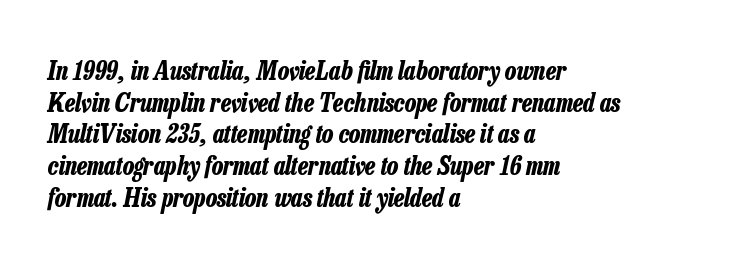
Q: Is the text bold? A: Yes.
Q: Is the text italic (slanted)? A: Yes, it leans right by about 13 degrees.
Q: Is the text underlined? A: No.
Q: How is the paragraph aligned? A: Left-aligned.
Q: Is the spacing between letters normal or unusually wide? A: Normal.
Q: Is the spacing between lines tight, normal or loose? A: Normal.
